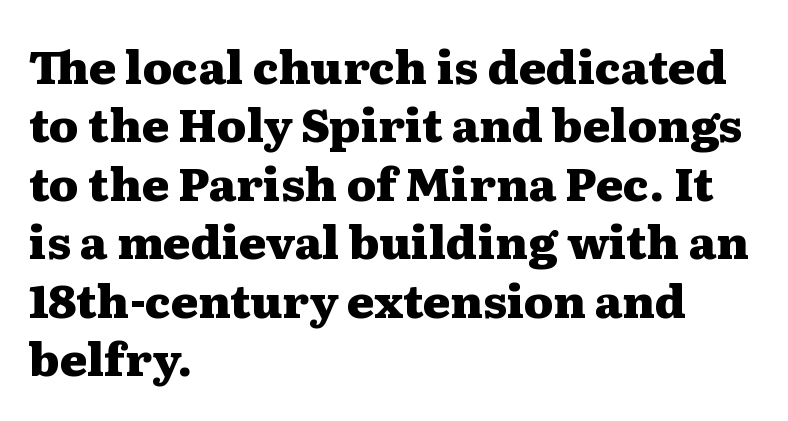
The image shows 46 px heavy, wide serif type, upright; set left-aligned, normal line spacing (1.27x), normal letter spacing, not underlined; medium stroke contrast and a medium x-height.
